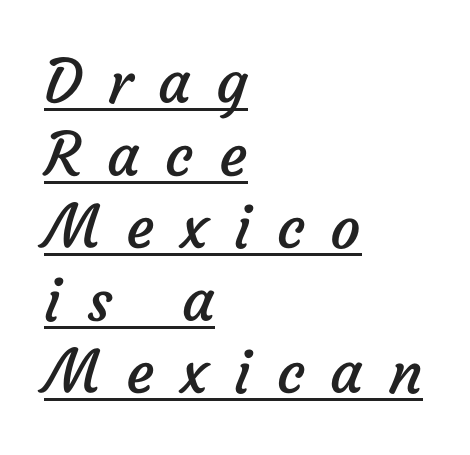
The image shows 60 px regular-weight sans-serif type; set left-aligned, line spacing 1.21x, unusually wide letter spacing (+0.43 em), underlined; low stroke contrast and a medium x-height.
